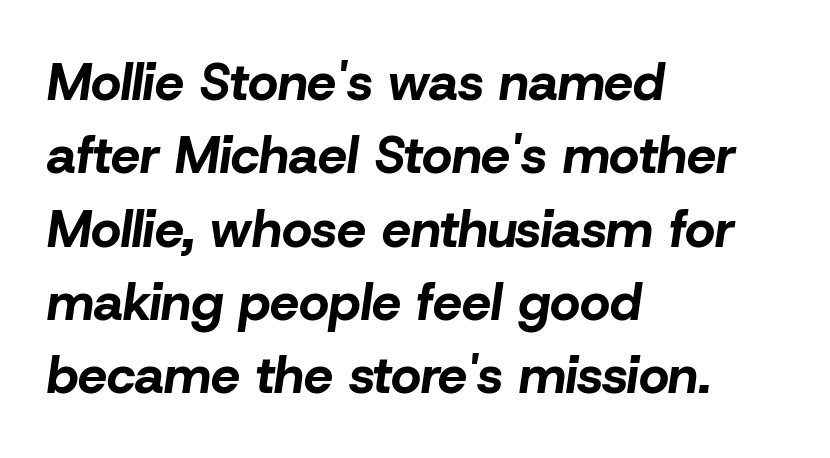
Notice how the stems are inclined rather than vertical — that's the hallmark of italics. The rendering uses a moderate line-height, typical for paragraphs. Think of a printed novel: that variable character pitch is what you see here. Heavy-handed strokes throughout: this text is bold. The rendering anchors every line to the left-hand side. Tracking value appears to be zero — textbook default spacing.
